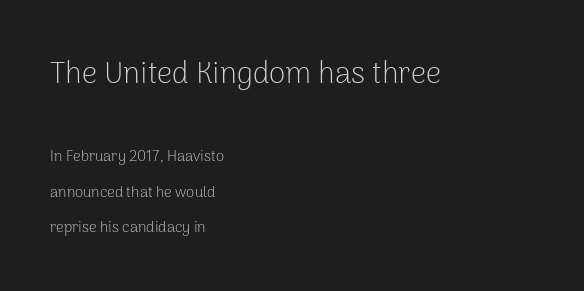
Q: Is the text bold? A: No.
Q: Is the text italic (slanted)? A: No, it is upright.
Q: Is the typeface a serif or a sans-serif typeface? A: Sans-serif.
Q: Is the text underlined? A: No.
Q: How is the paragraph aligned? A: Left-aligned.
Q: Is the spacing between letters normal or unusually wide? A: Normal.
Q: Is the spacing between lines tight, normal or loose? A: Loose.
Q: Which block of text is set in a larger size, the first (top) or the second (bottom)? A: The first (top) one.
Q: Width (condensed, normal, or wide)? A: Normal.
Q: Stroke contrast? A: Low.
Q: x-height? A: Medium.
Q: Monospaced? A: No.
